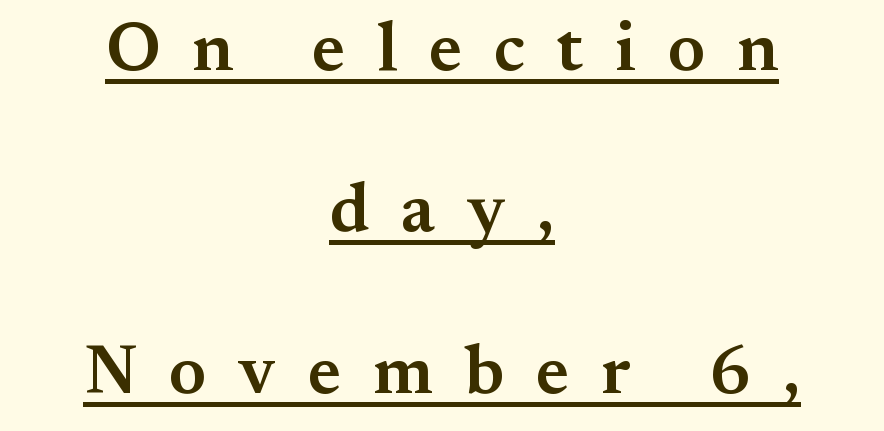
{"serif": "yes", "italic": "no", "bold": "semi", "weight": "semibold", "width": "normal", "stroke_contrast": "medium", "x_height": "small", "monospaced": "no", "underline": "yes", "align": "center", "line_spacing": "loose", "line_spacing_ratio": 2.34, "letter_spacing": "wide", "letter_spacing_em": 0.46, "glyph_px": 69}
